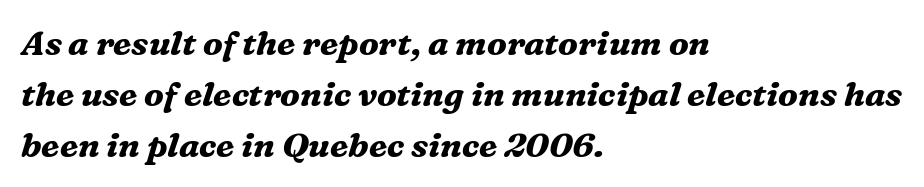
Q: Is the text bold? A: Yes.
Q: Is the text italic (slanted)? A: Yes, it leans right by about 16 degrees.
Q: Is the typeface a serif or a sans-serif typeface? A: Serif.
Q: Is the text underlined? A: No.
Q: How is the paragraph aligned? A: Left-aligned.
Q: Is the spacing between letters normal or unusually wide? A: Normal.
Q: Is the spacing between lines tight, normal or loose? A: Normal.
Q: Width (condensed, normal, or wide)? A: Normal.
Q: Stroke contrast? A: Medium.
Q: x-height? A: Medium.
Q: Monospaced? A: No.
